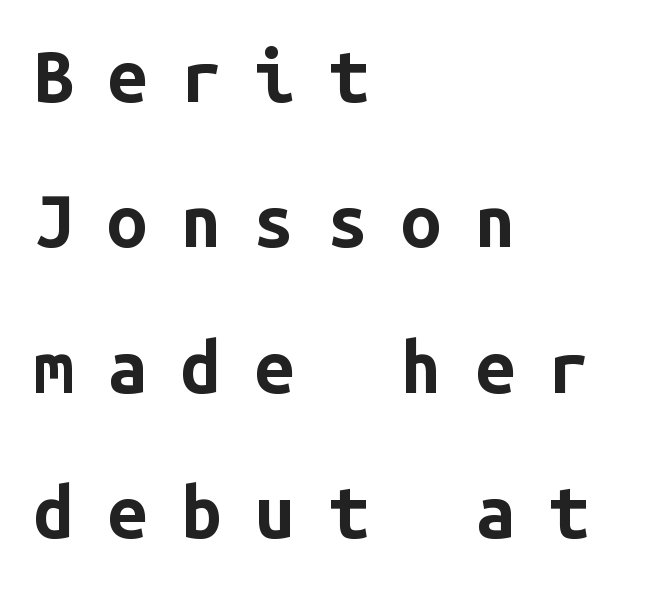
Q: Is the text bold? A: Yes.
Q: Is the text italic (slanted)? A: No, it is upright.
Q: Is the typeface a serif or a sans-serif typeface? A: Sans-serif.
Q: Is the text underlined? A: No.
Q: How is the paragraph aligned? A: Left-aligned.
Q: Is the spacing between letters normal or unusually wide? A: Unusually wide.
Q: Is the spacing between lines tight, normal or loose? A: Loose.
Q: Width (condensed, normal, or wide)? A: Normal.
Q: Stroke contrast? A: Low.
Q: x-height? A: Medium.
Q: Monospaced? A: Yes.
